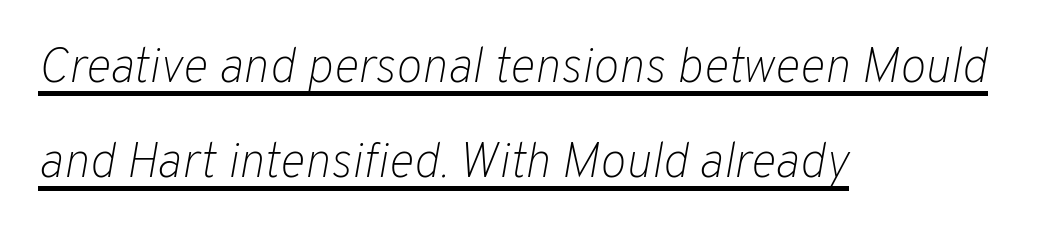
Q: Is the text bold? A: No.
Q: Is the text italic (slanted)? A: Yes, it leans right by about 10 degrees.
Q: Is the text underlined? A: Yes.
Q: How is the paragraph aligned? A: Left-aligned.
Q: Is the spacing between letters normal or unusually wide? A: Normal.
Q: Is the spacing between lines tight, normal or loose? A: Loose.
Q: Width (condensed, normal, or wide)? A: Normal.
Q: Stroke contrast? A: Low.
Q: x-height? A: Medium.
Q: Monospaced? A: No.
